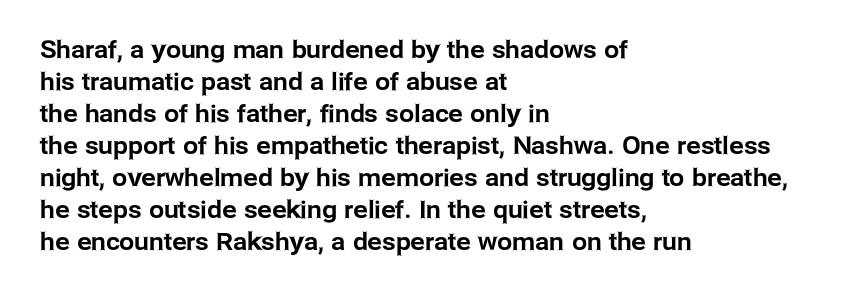
Q: Is the text italic (slanted)? A: No, it is upright.
Q: Is the text underlined? A: No.
Q: How is the paragraph aligned? A: Left-aligned.
Q: Is the spacing between letters normal or unusually wide? A: Normal.
Q: Is the spacing between lines tight, normal or loose? A: Normal.
